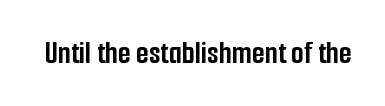
The characters look thick and weighty, a clear bold. Spacing verdict: proportional, widths tailored to each character. Vertical strokes here are truly vertical. Has an underline been added? It has not. Inter-character spacing is left at the font's built-in metrics. Nope, no serifs anywhere on these letters.
